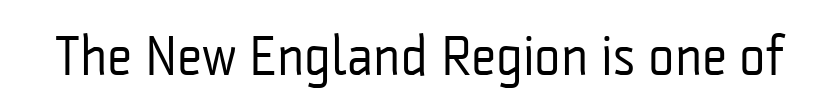
Q: Is the text bold? A: No.
Q: Is the text italic (slanted)? A: No, it is upright.
Q: Is the typeface a serif or a sans-serif typeface? A: Sans-serif.
Q: Is the text underlined? A: No.
Q: Is the spacing between letters normal or unusually wide? A: Normal.
Q: Width (condensed, normal, or wide)? A: Condensed.
Q: Stroke contrast? A: Low.
Q: x-height? A: Medium.
Q: Monospaced? A: No.
